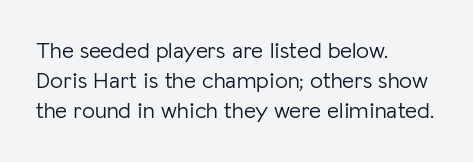
The image shows 23 px text type, upright; set left-aligned, normal line spacing (1.31x), normal letter spacing, not underlined.
